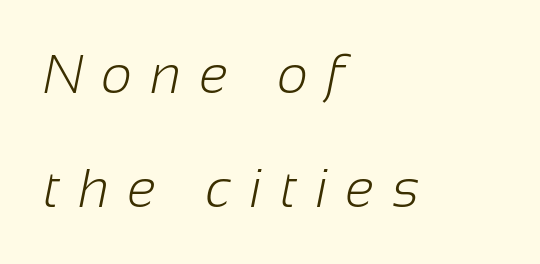
The image shows 54 px light sans-serif type; set left-aligned, loose line spacing (2.12x), unusually wide letter spacing (+0.34 em), not underlined; low stroke contrast and a medium x-height.
